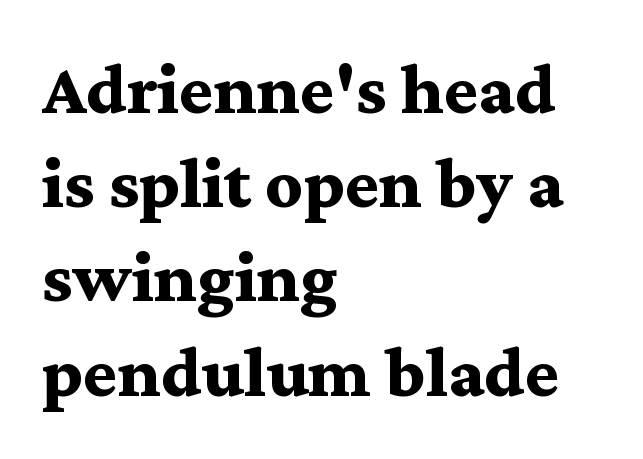
Nope, not italic — everything's standing straight. Reading down the block, your eye returns to a fixed left position each line. The designer left line spacing at the default. These words are printed bold, with thick strokes throughout. Observe the serifs anchoring each vertical stroke in this sample. Character widths vary here, with narrow letters taking less room than wide ones.
